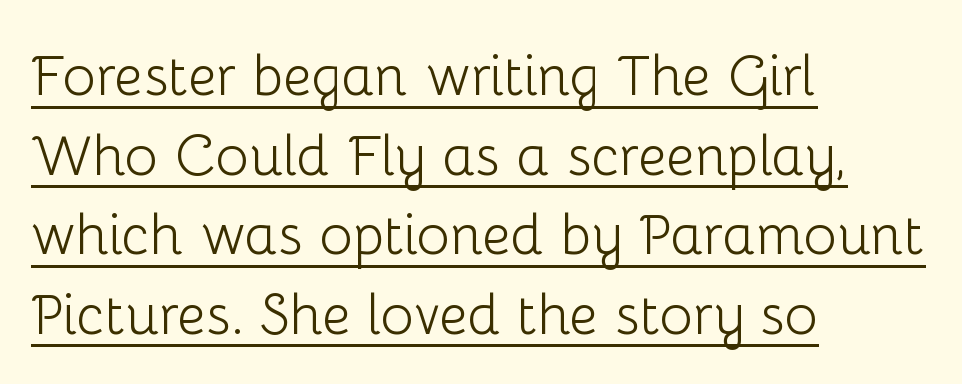
Q: Is the text bold? A: No.
Q: Is the text italic (slanted)? A: No, it is upright.
Q: Is the typeface a serif or a sans-serif typeface? A: Sans-serif.
Q: Is the text underlined? A: Yes.
Q: How is the paragraph aligned? A: Left-aligned.
Q: Is the spacing between letters normal or unusually wide? A: Normal.
Q: Is the spacing between lines tight, normal or loose? A: Normal.
Q: Width (condensed, normal, or wide)? A: Normal.
Q: Stroke contrast? A: Low.
Q: x-height? A: Medium.
Q: Monospaced? A: No.
